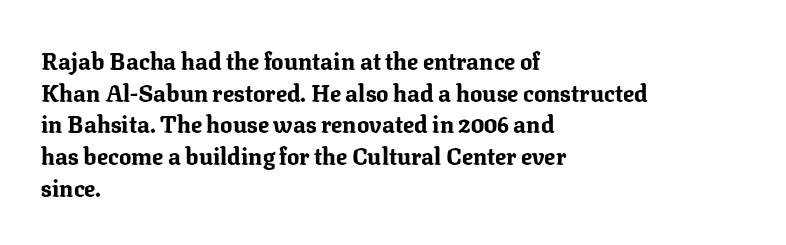
{"italic": "no", "bold": "yes", "underline": "no", "align": "left", "line_spacing": "normal", "line_spacing_ratio": 1.38, "letter_spacing": "normal", "letter_spacing_em": 0.0, "glyph_px": 23}
